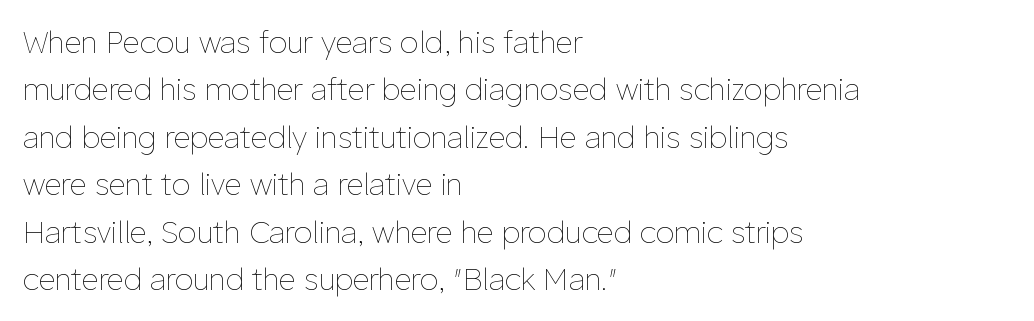
Is the stroke heavy? The answer is a plain regular-or-lighter. The paragraph has a hard left edge and a soft right edge. Regular leading. The type sits square on the baseline with zero lean.
